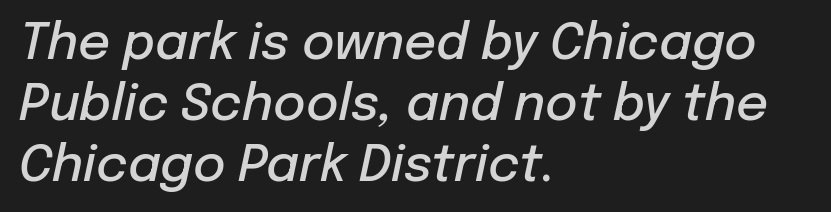
{"italic": "yes", "lean": "right", "slant_degrees": 12, "bold": "semi", "weight": "semibold", "width": "normal", "stroke_contrast": "low", "x_height": "medium", "monospaced": "no", "underline": "no", "align": "left", "line_spacing_ratio": 1.22, "letter_spacing": "normal", "letter_spacing_em": 0.0, "glyph_px": 50}
